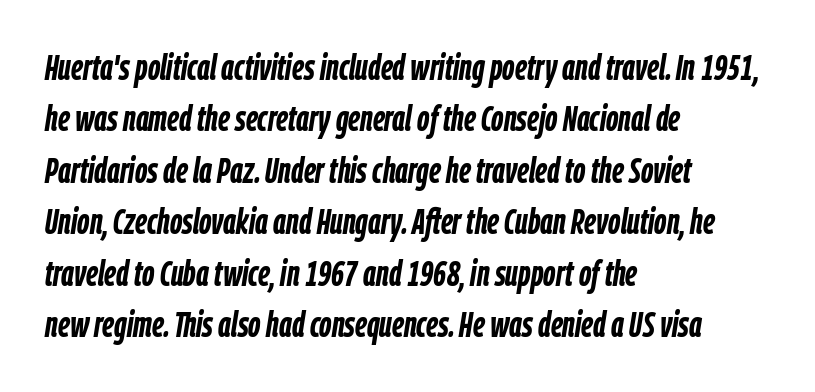
The image shows 36 px semibold, condensed type, italic (leaning right); set left-aligned, normal line spacing (1.43x), normal letter spacing, not underlined; low stroke contrast and a medium x-height.
